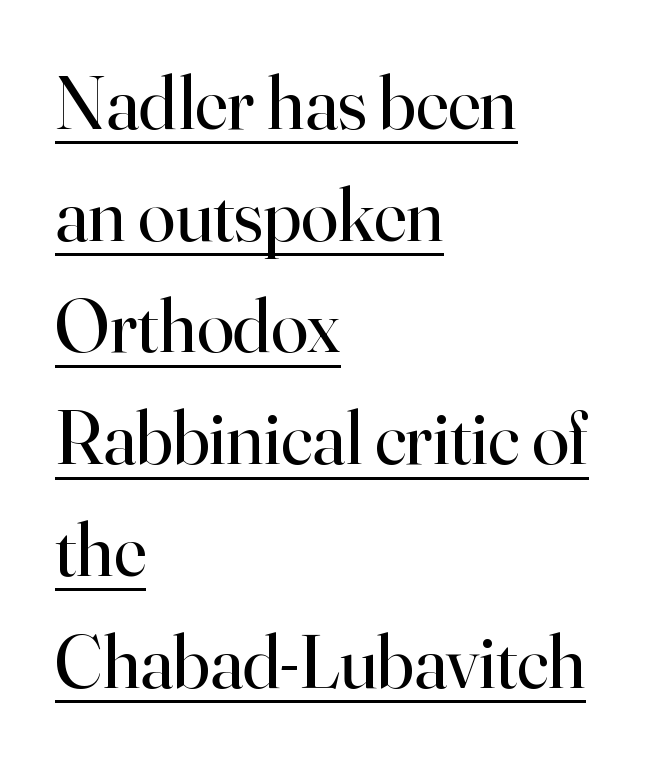
Left-aligned paragraph, ragged on the right. No extra tracking has been applied to these lines. Baseline-to-baseline distance is the conventional proportion of letter height. The strokes are not fattened; the text isn't bold. This rendering features underlined lettering.
